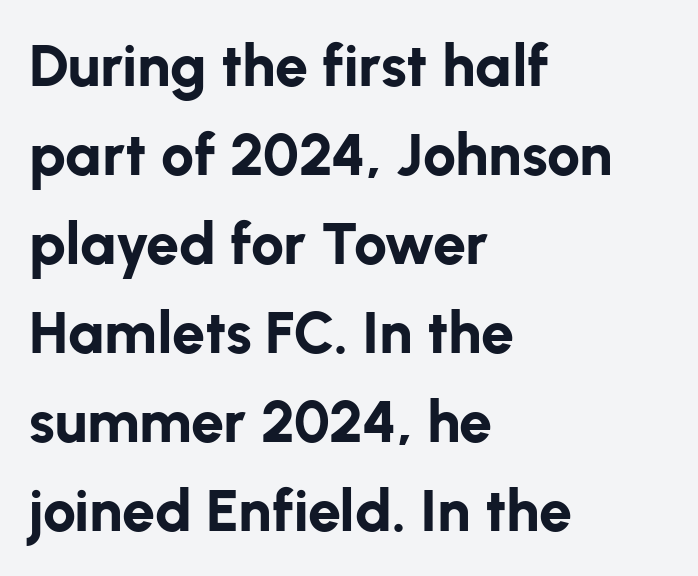
The gap between lines stays unmarked. The characters look thick and weighty, a clear bold. Every character sits straight up, as roman type does. The letters carry no serifs — their stems end cleanly without finishing strokes. These lines are rendered in a variable-pitch font. Does the leading feel generous? No, just average.
